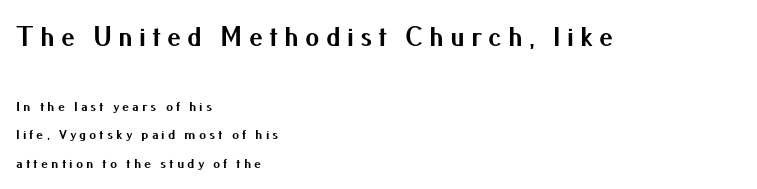
{"serif": "no", "italic": "no", "bold": "yes", "weight": "bold", "width": "normal", "stroke_contrast": "medium", "x_height": "small", "monospaced": "no", "underline": "no", "align": "left", "line_spacing": "loose", "line_spacing_ratio": 2.05, "letter_spacing": "wide", "letter_spacing_em": 0.22, "larger_block": "first", "size_ratio": 2.0, "glyph_px": 28}
